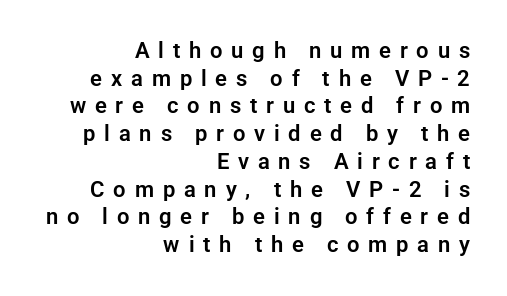
{"italic": "no", "underline": "no", "align": "right", "line_spacing": "normal", "line_spacing_ratio": 1.26, "letter_spacing": "wide", "letter_spacing_em": 0.4, "glyph_px": 22}
